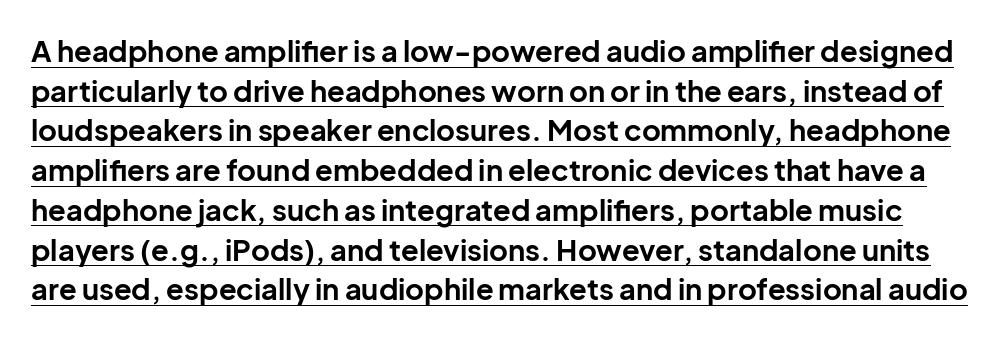
Q: Is the text bold? A: Yes.
Q: Is the text italic (slanted)? A: No, it is upright.
Q: Is the typeface a serif or a sans-serif typeface? A: Sans-serif.
Q: Is the text underlined? A: Yes.
Q: Is the spacing between letters normal or unusually wide? A: Normal.
Q: Is the spacing between lines tight, normal or loose? A: Normal.
Q: Width (condensed, normal, or wide)? A: Normal.
Q: Stroke contrast? A: Low.
Q: x-height? A: Medium.
Q: Monospaced? A: No.
